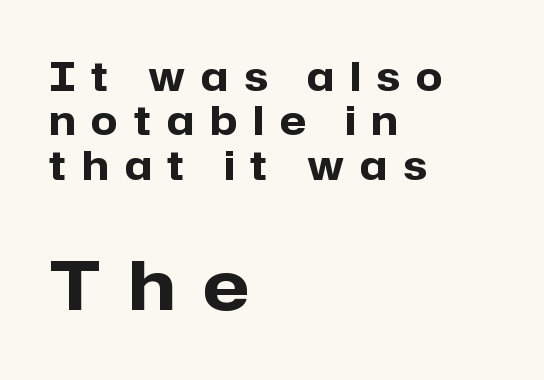
{"serif": "no", "italic": "no", "bold": "yes", "weight": "heavy", "width": "normal", "stroke_contrast": "low", "x_height": "medium", "monospaced": "no", "underline": "no", "align": "left", "line_spacing": "tight", "line_spacing_ratio": 1.14, "letter_spacing": "wide", "letter_spacing_em": 0.41, "larger_block": "second", "size_ratio": 1.74, "glyph_px": 68}
